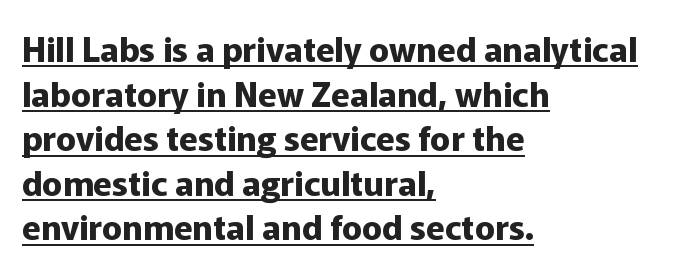
A student would call this left alignment; a typographer would say flush left, rag right. Spacing between characters is what you'd get straight out of the box. Do the characters align in a grid? No, the font is proportional. Baseline-to-baseline distance is the conventional proportion of letter height. Does the type have serifs? No, each stem ends abruptly. Italic? Not at all — the glyphs are vertical.
